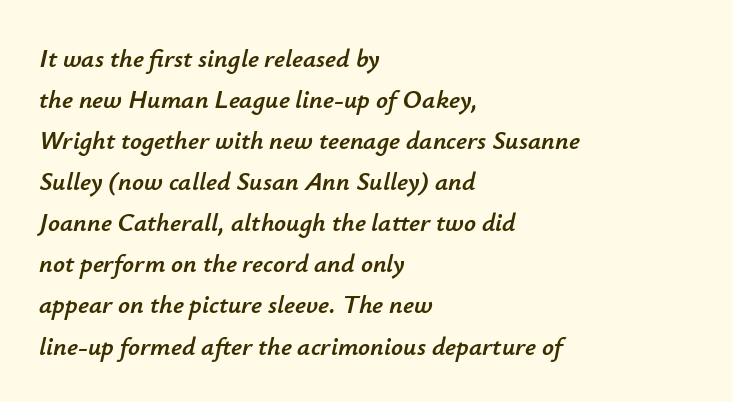
Q: Is the text italic (slanted)? A: Yes, it leans right by about 12 degrees.
Q: Is the text underlined? A: No.
Q: How is the paragraph aligned? A: Left-aligned.
Q: Is the spacing between letters normal or unusually wide? A: Normal.
Q: Is the spacing between lines tight, normal or loose? A: Normal.
